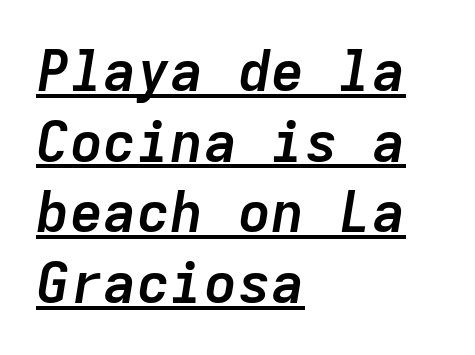
{"italic": "yes", "lean": "right", "slant_degrees": 9, "bold": "yes", "weight": "semibold", "width": "normal", "stroke_contrast": "low", "x_height": "medium", "monospaced": "yes", "underline": "yes", "align": "left", "line_spacing": "normal", "line_spacing_ratio": 1.26, "letter_spacing": "normal", "letter_spacing_em": 0.0, "glyph_px": 56}
